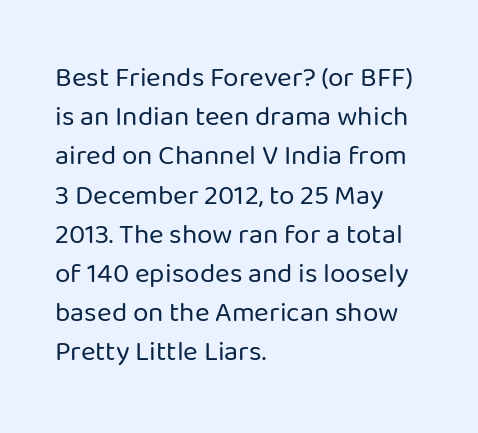
The image shows 28 px regular-weight sans-serif type, upright; set left-aligned, normal line spacing (1.4x), normal letter spacing, not underlined; low stroke contrast and a medium x-height.
